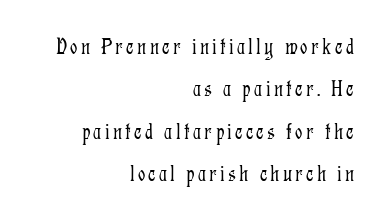
{"italic": "no", "bold": "no", "underline": "no", "align": "right", "line_spacing_ratio": 1.84, "glyph_px": 23}
